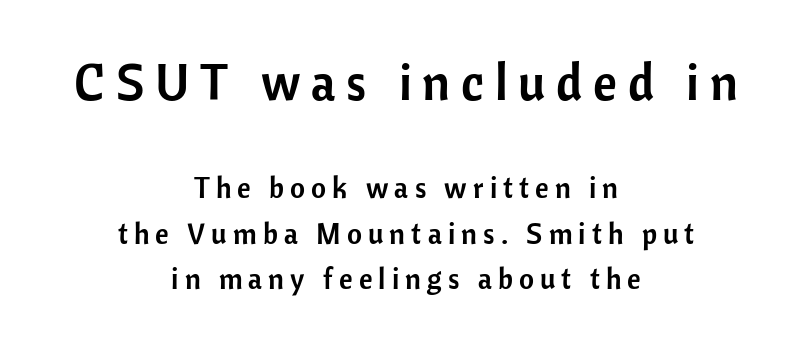
The image shows 51 px sans-serif type, upright; set centered, normal line spacing (1.56x), unusually wide letter spacing (+0.21 em), not underlined; the first (top) block is 1.76x larger; low stroke contrast and a medium x-height.
